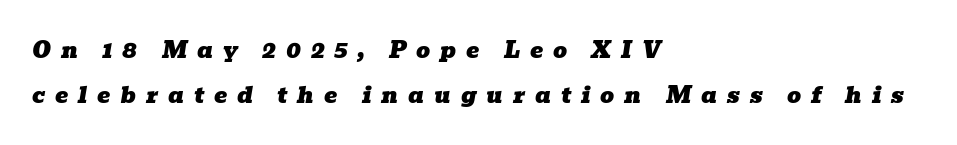
Compared with typical paragraphs, the rows here are farther apart. These lines stack with their left ends in a neat column. Does extra space separate the letters? Yes, quite a lot of it. Descenders hang freely into open space.
